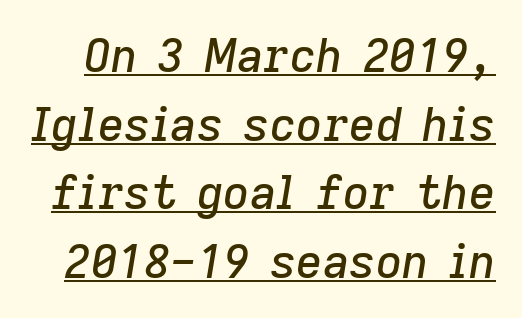
Looks like regular typesetting: each glyph gets only the width it needs. Does the leading feel generous? No, just average. The text carries the slant typical of an italic or oblique font. These lines keep a tight, regular rhythm from letter to letter.
